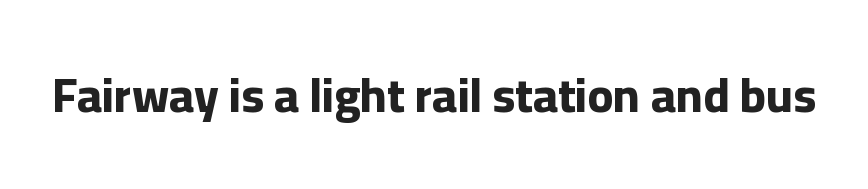
Q: Is the text bold? A: Yes.
Q: Is the text italic (slanted)? A: No, it is upright.
Q: Is the typeface a serif or a sans-serif typeface? A: Sans-serif.
Q: Is the text underlined? A: No.
Q: Is the spacing between letters normal or unusually wide? A: Normal.
Q: Width (condensed, normal, or wide)? A: Normal.
Q: Stroke contrast? A: Low.
Q: x-height? A: Medium.
Q: Monospaced? A: No.
